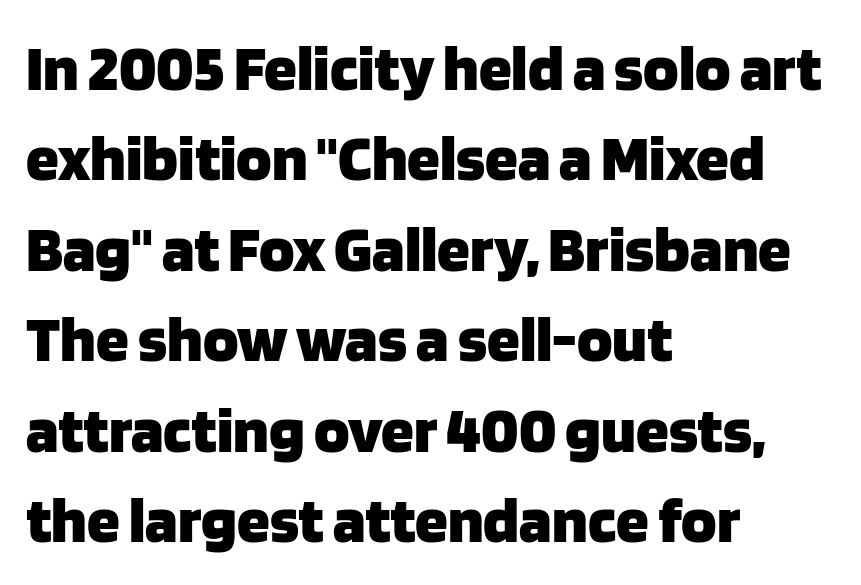
{"serif": "no", "italic": "no", "bold": "yes", "weight": "heavy", "width": "normal", "stroke_contrast": "low", "x_height": "large", "monospaced": "no", "underline": "no", "align": "left", "line_spacing": "normal", "line_spacing_ratio": 1.37, "letter_spacing": "normal", "letter_spacing_em": 0.0, "glyph_px": 66}
